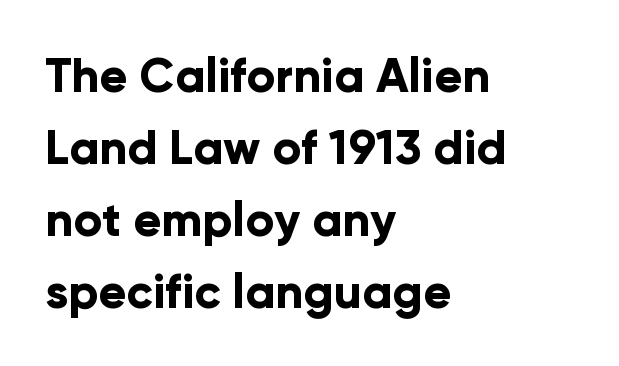
{"serif": "no", "italic": "no", "bold": "yes", "weight": "bold", "width": "normal", "stroke_contrast": "low", "x_height": "medium", "monospaced": "no", "underline": "no", "align": "left", "line_spacing": "normal", "line_spacing_ratio": 1.53, "letter_spacing": "normal", "letter_spacing_em": 0.0, "glyph_px": 47}
